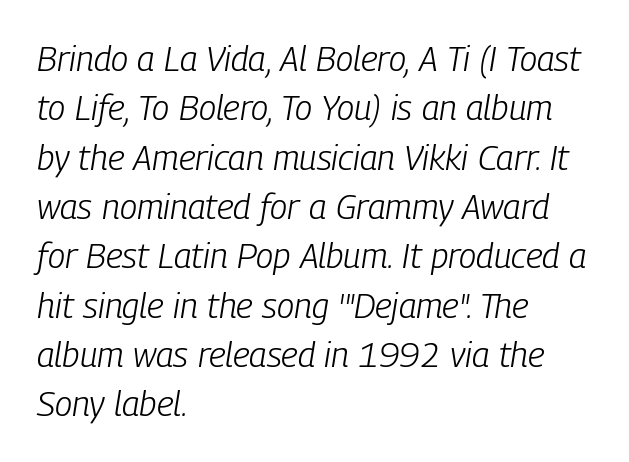
Q: Is the text bold? A: No.
Q: Is the text italic (slanted)? A: Yes, it leans right by about 9 degrees.
Q: Is the text underlined? A: No.
Q: How is the paragraph aligned? A: Left-aligned.
Q: Is the spacing between letters normal or unusually wide? A: Normal.
Q: Is the spacing between lines tight, normal or loose? A: Normal.
Q: Width (condensed, normal, or wide)? A: Condensed.
Q: Stroke contrast? A: Low.
Q: x-height? A: Medium.
Q: Monospaced? A: No.
